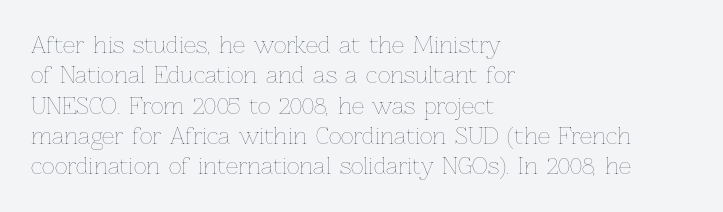
A quiet, ordinary-to-light weight characterises the typeface. The text block is weighted toward the left margin, trailing off unevenly rightward. This rendering leaves character spacing at its baseline value. Characters remain perfectly vertical along every line. The strip under each line holds only bare page.
